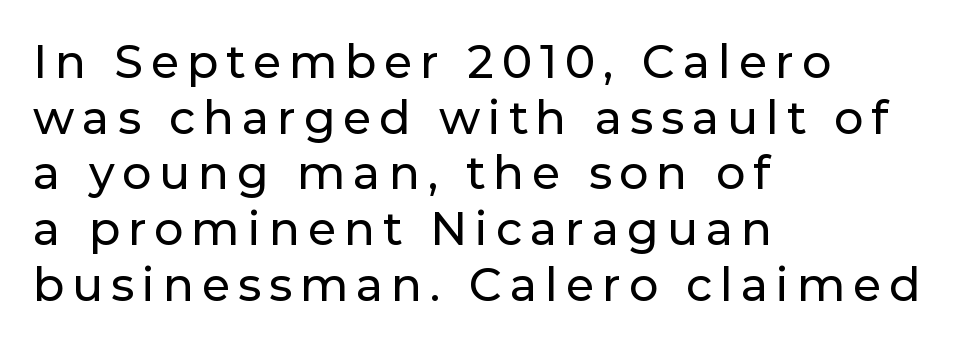
{"serif": "no", "italic": "no", "width": "normal", "stroke_contrast": "low", "x_height": "medium", "monospaced": "no", "underline": "no", "align": "left", "line_spacing_ratio": 1.21, "glyph_px": 46}
